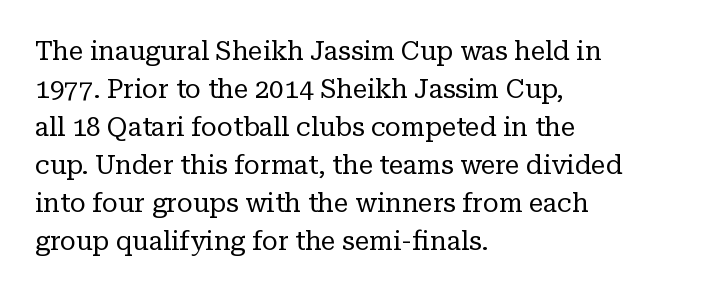
Q: Is the text bold? A: No.
Q: Is the text italic (slanted)? A: No, it is upright.
Q: Is the text underlined? A: No.
Q: How is the paragraph aligned? A: Left-aligned.
Q: Is the spacing between letters normal or unusually wide? A: Normal.
Q: Is the spacing between lines tight, normal or loose? A: Normal.
